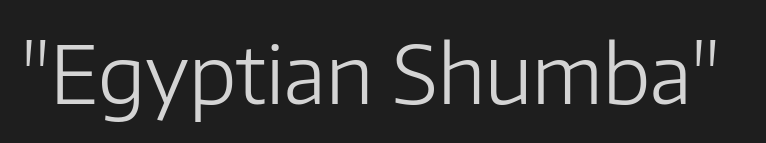
The space beneath each line is pristine and unruled. No heavy texture on the line: the type isn't bold. The font family rendered here belongs to the sans-serif group. The lettering holds an erect, upright posture throughout. Caption: standard tracking, unaltered. Note the varied advance widths — an 'i' is clearly narrower than an 'm'.
